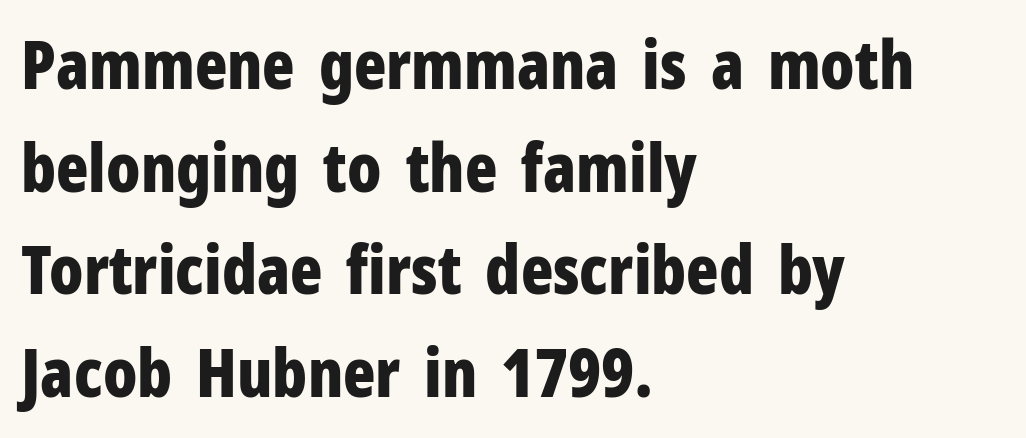
{"serif": "no", "italic": "no", "bold": "yes", "weight": "bold", "width": "condensed", "stroke_contrast": "low", "x_height": "medium", "monospaced": "no", "underline": "no", "align": "left", "line_spacing": "normal", "line_spacing_ratio": 1.53, "letter_spacing": "normal", "letter_spacing_em": 0.0, "glyph_px": 67}
